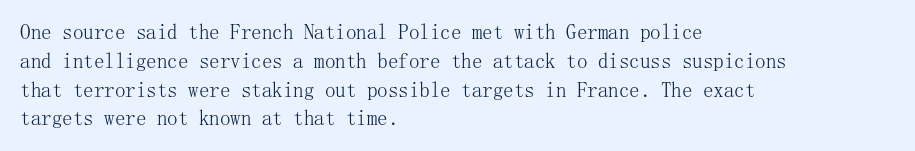
{"italic": "no", "bold": "no", "underline": "no", "align": "left", "line_spacing": "normal", "line_spacing_ratio": 1.37, "letter_spacing": "normal", "letter_spacing_em": 0.0, "glyph_px": 21}
